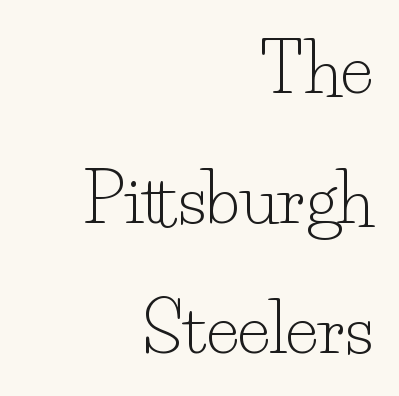
The image shows 68 px light serif type, upright; set right-aligned, loose line spacing (1.91x), normal letter spacing, not underlined; low stroke contrast and a small x-height.
